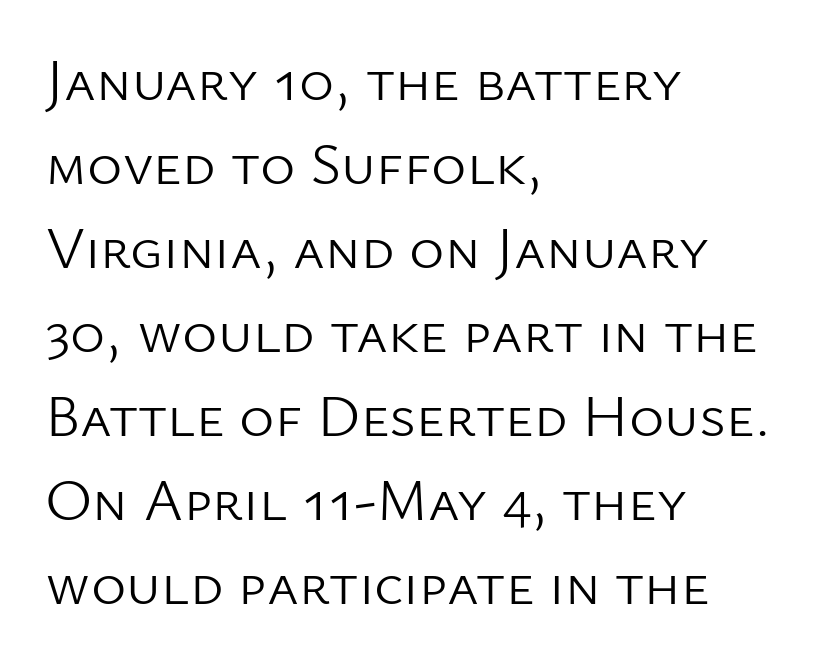
The image shows 60 px light sans-serif type, upright; set left-aligned, normal line spacing (1.4x), normal letter spacing, not underlined; low stroke contrast and a medium x-height.
